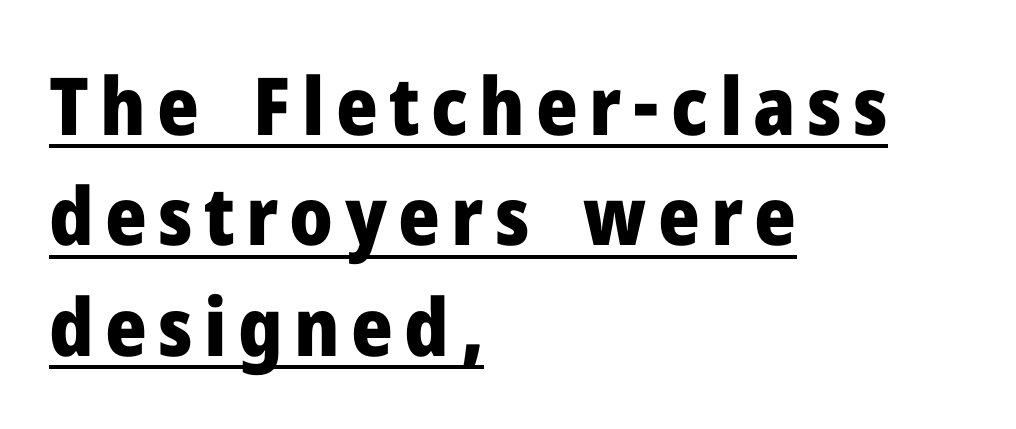
Q: Is the text bold? A: Yes.
Q: Is the text italic (slanted)? A: No, it is upright.
Q: Is the typeface a serif or a sans-serif typeface? A: Sans-serif.
Q: Is the text underlined? A: Yes.
Q: How is the paragraph aligned? A: Left-aligned.
Q: Is the spacing between lines tight, normal or loose? A: Normal.
Q: Width (condensed, normal, or wide)? A: Normal.
Q: Stroke contrast? A: Low.
Q: x-height? A: Medium.
Q: Monospaced? A: No.
